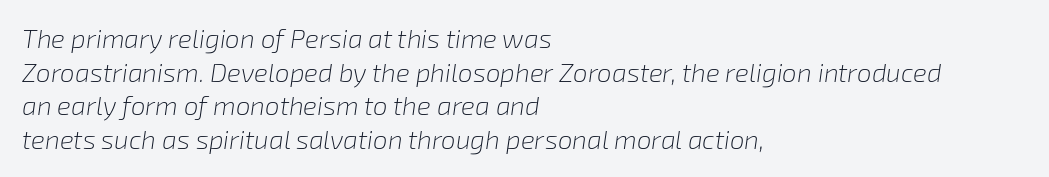
Q: Is the text bold? A: No.
Q: Is the text italic (slanted)? A: Yes, it leans right by about 8 degrees.
Q: Is the text underlined? A: No.
Q: How is the paragraph aligned? A: Left-aligned.
Q: Is the spacing between letters normal or unusually wide? A: Normal.
Q: Is the spacing between lines tight, normal or loose? A: Normal.
